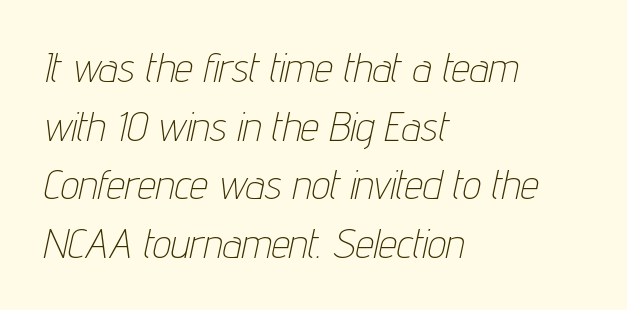
Caption: face not bold, strokes unweighted. The compositor pushed each line to the left boundary. Descenders hang freely into open space. Quick note: italic. Students, note that the glyphs here touch the page at normal intervals. In terms of leading, this rendering sits right in the middle.
